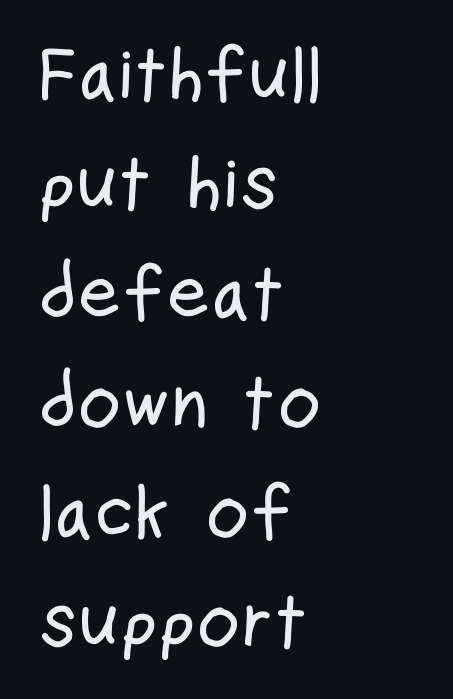
The image shows 75 px condensed sans-serif type, upright; set left-aligned, normal line spacing (1.46x), normal letter spacing, not underlined; low stroke contrast and a medium x-height.
